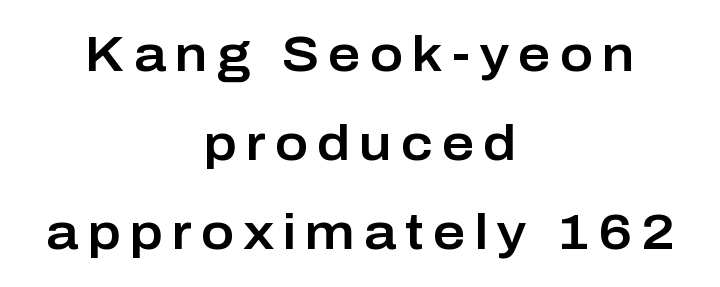
The image shows 50 px sans-serif type, upright; set centered, line spacing 1.78x, not underlined; low stroke contrast and a medium x-height.
